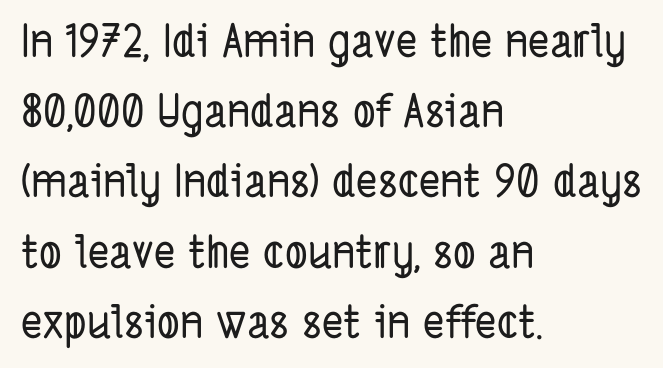
Q: Is the typeface a serif or a sans-serif typeface? A: Sans-serif.
Q: Is the text underlined? A: No.
Q: How is the paragraph aligned? A: Left-aligned.
Q: Is the spacing between letters normal or unusually wide? A: Normal.
Q: Is the spacing between lines tight, normal or loose? A: Normal.
Q: Width (condensed, normal, or wide)? A: Condensed.
Q: Stroke contrast? A: Low.
Q: x-height? A: Medium.
Q: Monospaced? A: No.
